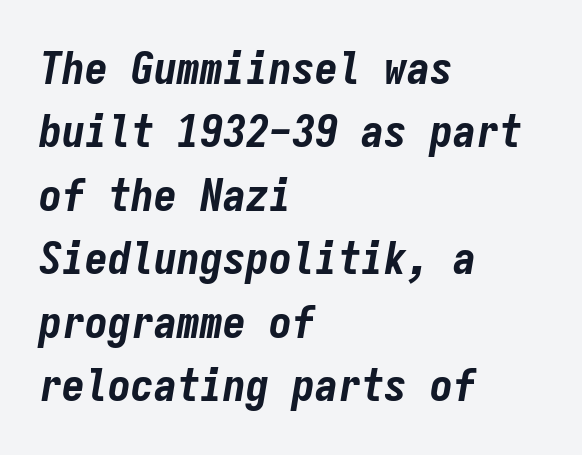
{"italic": "yes", "lean": "right", "slant_degrees": 9, "bold": "yes", "weight": "bold", "width": "condensed", "stroke_contrast": "low", "x_height": "medium", "monospaced": "yes", "underline": "no", "align": "left", "line_spacing": "normal", "line_spacing_ratio": 1.38, "letter_spacing": "normal", "letter_spacing_em": 0.0, "glyph_px": 46}
